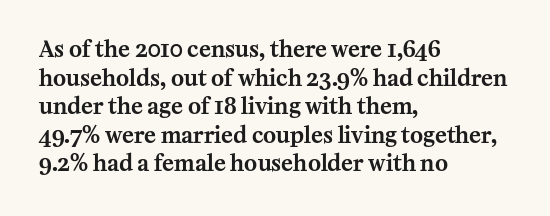
{"italic": "no", "underline": "no", "align": "left", "line_spacing": "normal", "line_spacing_ratio": 1.3, "letter_spacing": "normal", "letter_spacing_em": 0.0, "glyph_px": 22}
